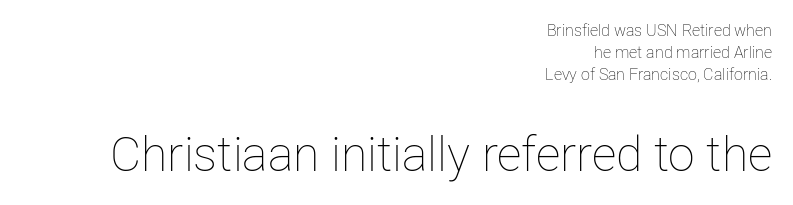
Note the varied advance widths — an 'i' is clearly narrower than an 'm'. Every row of glyphs terminates at an identical x-position on the right. The characters are drawn with everyday or finer stroke widths. These two chunks differ in scale, with the bottom chunk taking the larger measure. The space between consecutive lines is moderate.
